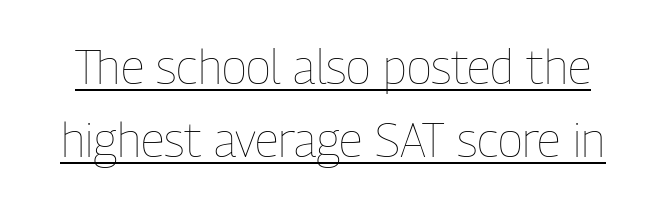
The image shows 47 px thin, condensed type, upright; set normal line spacing (1.56x), normal letter spacing, underlined; low stroke contrast and a medium x-height.
